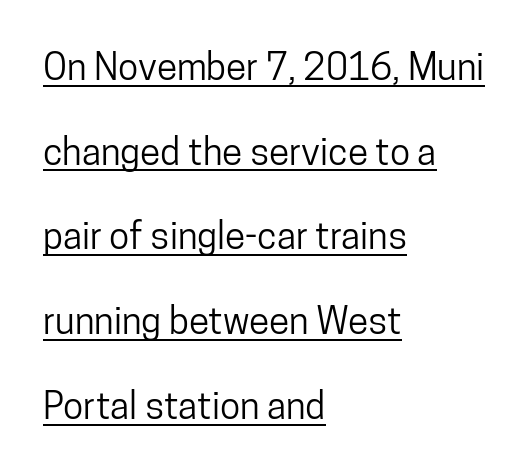
The image shows 37 px condensed sans-serif type, upright; set left-aligned, loose line spacing (2.29x), normal letter spacing, underlined; low stroke contrast and a medium x-height.
